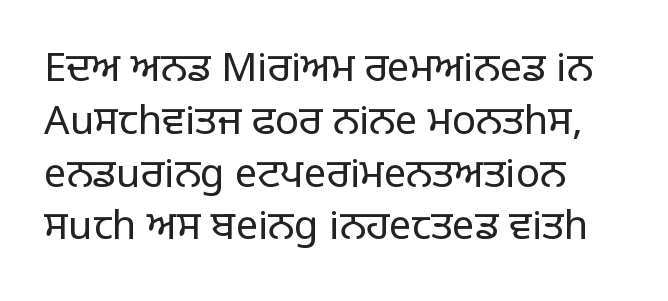
{"serif": "no", "italic": "no", "bold": "no", "weight": "regular", "width": "normal", "stroke_contrast": "low", "x_height": "large", "monospaced": "no", "underline": "no", "align": "left", "line_spacing": "normal", "line_spacing_ratio": 1.32, "letter_spacing": "normal", "letter_spacing_em": 0.0, "glyph_px": 40}
